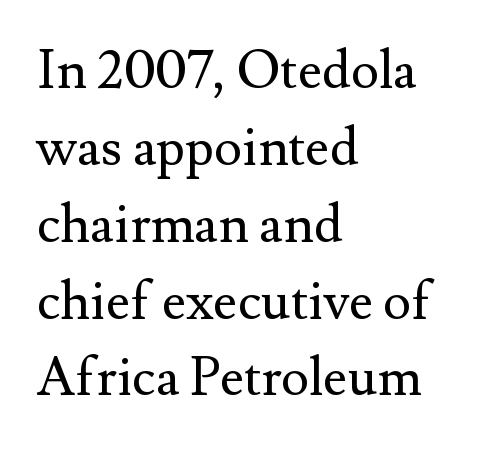
{"serif": "yes", "italic": "no", "bold": "no", "weight": "regular", "width": "normal", "stroke_contrast": "medium", "x_height": "small", "monospaced": "no", "underline": "no", "align": "left", "line_spacing": "normal", "line_spacing_ratio": 1.45, "letter_spacing": "normal", "letter_spacing_em": 0.0, "glyph_px": 53}
